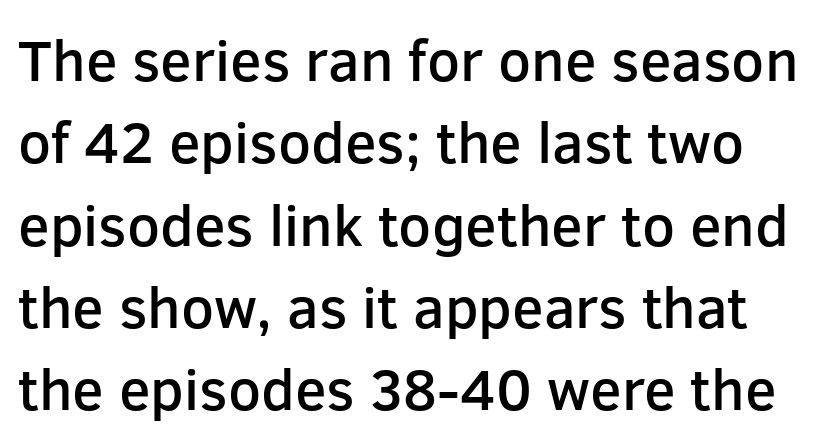
Summary of vertical rhythm: regular, with standard interline spacing. Nope, no serifs anywhere on these letters. Descender tails drop into unmarked territory. A roman cut, with each character standing at attention.
